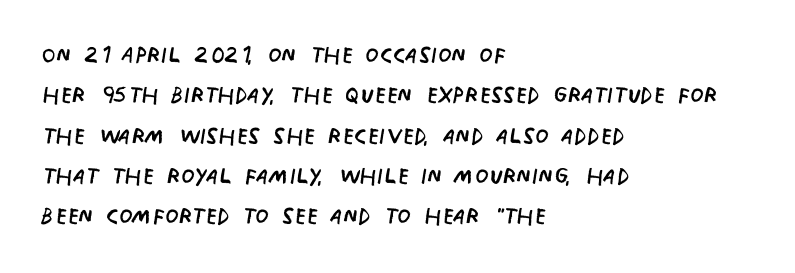
Q: Is the text bold? A: No.
Q: Is the typeface a serif or a sans-serif typeface? A: Sans-serif.
Q: Is the text underlined? A: No.
Q: How is the paragraph aligned? A: Left-aligned.
Q: Is the spacing between letters normal or unusually wide? A: Normal.
Q: Is the spacing between lines tight, normal or loose? A: Normal.
Q: Width (condensed, normal, or wide)? A: Condensed.
Q: Stroke contrast? A: Low.
Q: x-height? A: Large.
Q: Monospaced? A: No.
